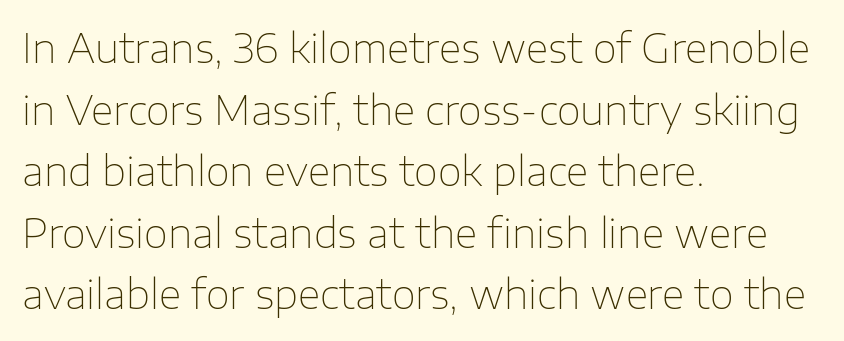
The image shows 39 px thin sans-serif type, upright; set left-aligned, normal line spacing (1.58x), normal letter spacing, not underlined; low stroke contrast and a medium x-height.
